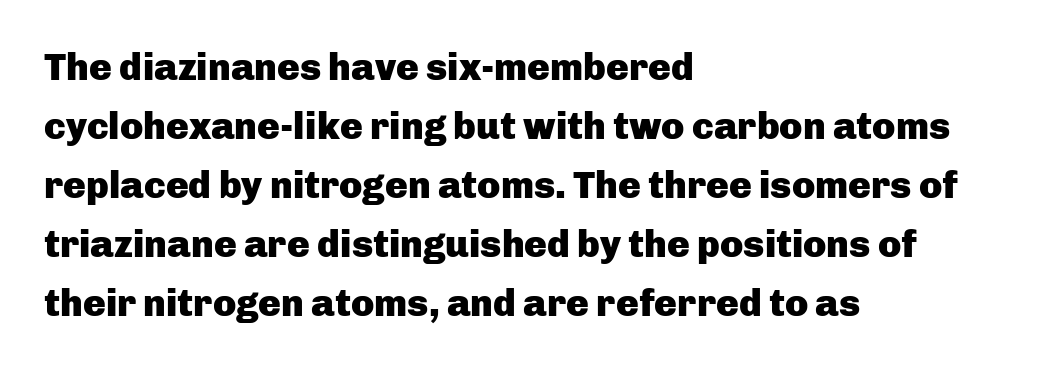
You could not count columns in this text — the font is proportionally spaced. This sample keeps an unexceptional amount of space between lines. Layout note: lines flush left. Words float on clear page, feet unadorned. The passage shown has conventional tracking throughout. Every character sits straight up, as roman type does.
